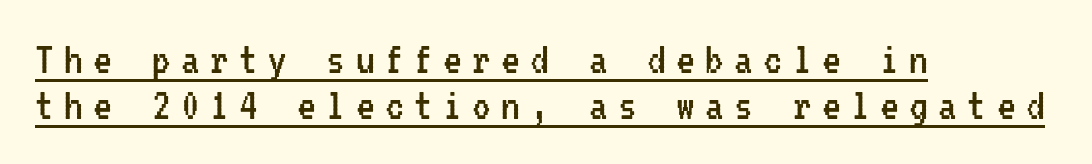
Q: Is the text bold? A: No.
Q: Is the text italic (slanted)? A: No, it is upright.
Q: Is the typeface a serif or a sans-serif typeface? A: Sans-serif.
Q: Is the text underlined? A: Yes.
Q: How is the paragraph aligned? A: Left-aligned.
Q: Is the spacing between letters normal or unusually wide? A: Unusually wide.
Q: Is the spacing between lines tight, normal or loose? A: Tight.
Q: Width (condensed, normal, or wide)? A: Condensed.
Q: Stroke contrast? A: Low.
Q: x-height? A: Medium.
Q: Monospaced? A: Yes.
